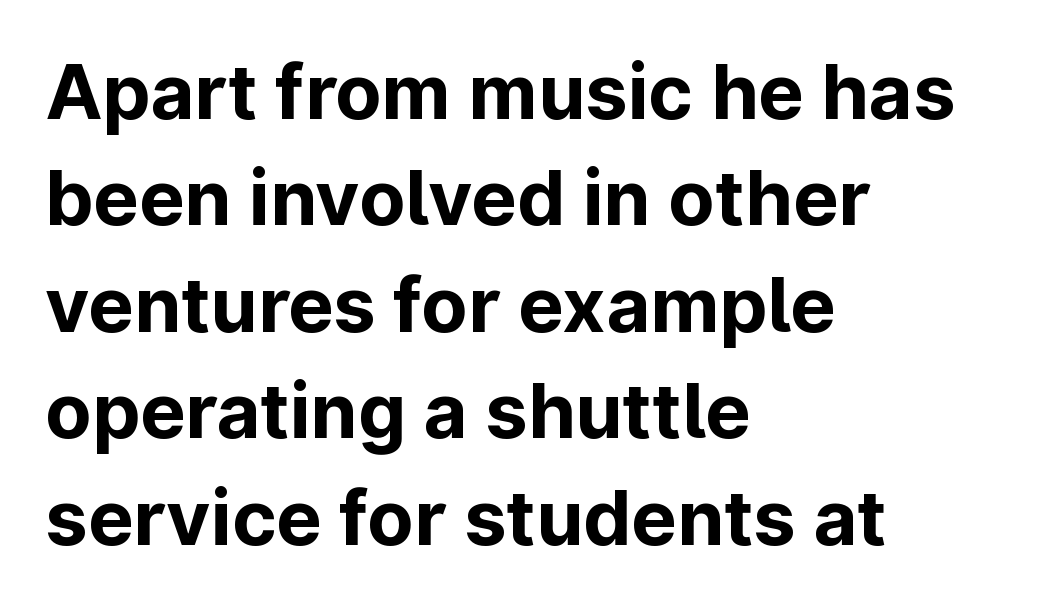
The image shows 76 px bold sans-serif type, upright; set left-aligned, normal line spacing (1.4x), normal letter spacing, not underlined; low stroke contrast and a medium x-height.
